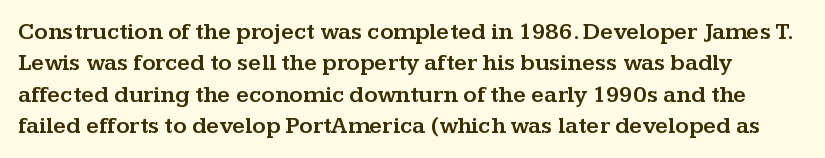
Q: Is the text italic (slanted)? A: No, it is upright.
Q: Is the text underlined? A: No.
Q: Is the spacing between letters normal or unusually wide? A: Normal.
Q: Is the spacing between lines tight, normal or loose? A: Normal.
